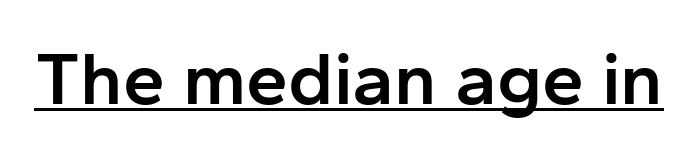
Nothing sits at the stroke ends, so this counts as sans-serif. What weight is shown? A semibold, between regular and bold. Italic? Not at all — the glyphs are vertical. The sample's only ornament is a line tracing under the words. Each letter keeps its own natural width here, so spacing adapts to shape.
